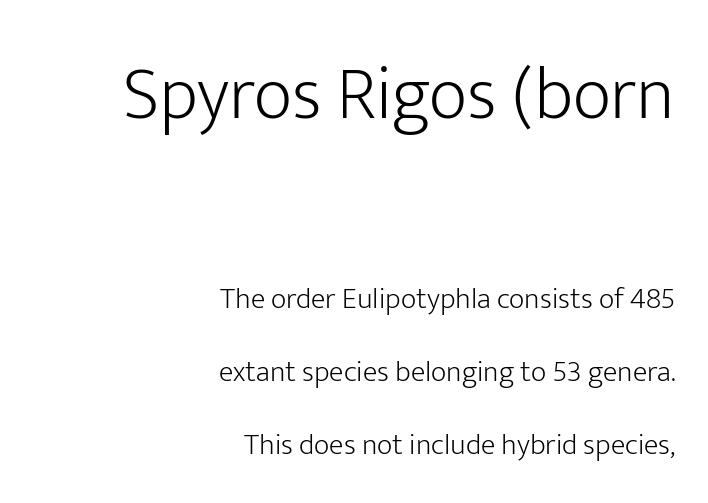
The image shows 75 px light sans-serif type, upright; set right-aligned, loose line spacing (2.42x), normal letter spacing, not underlined; the first (top) block is 2.5x larger; low stroke contrast and a medium x-height.
